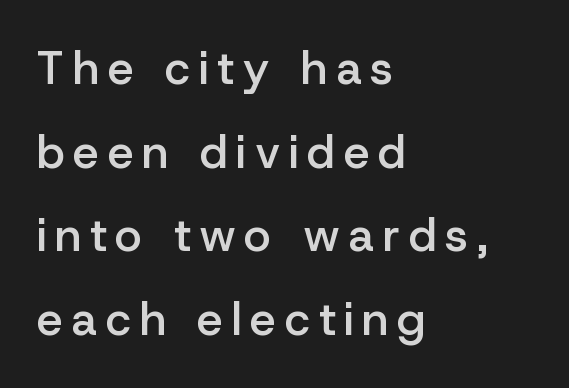
Do the characters align in a grid? No, the font is proportional. The font's upright variant was chosen for this text. Students, this is semibold: more ink than regular, less than bold. No word sits above an underline. One-word summary of the alignment: left. Letterform terminals end flat and unadorned throughout the passage.
